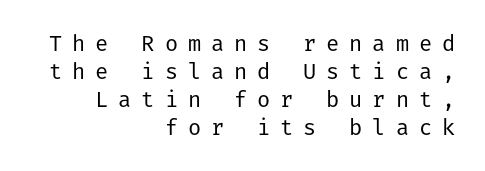
Leading: standard. The area under the type is left untouched. Between one letter and the next there's a generous, obvious gap. Notice how the passage keeps a crisp vertical edge on the right only. Weight: not bold — regular or lighter.
